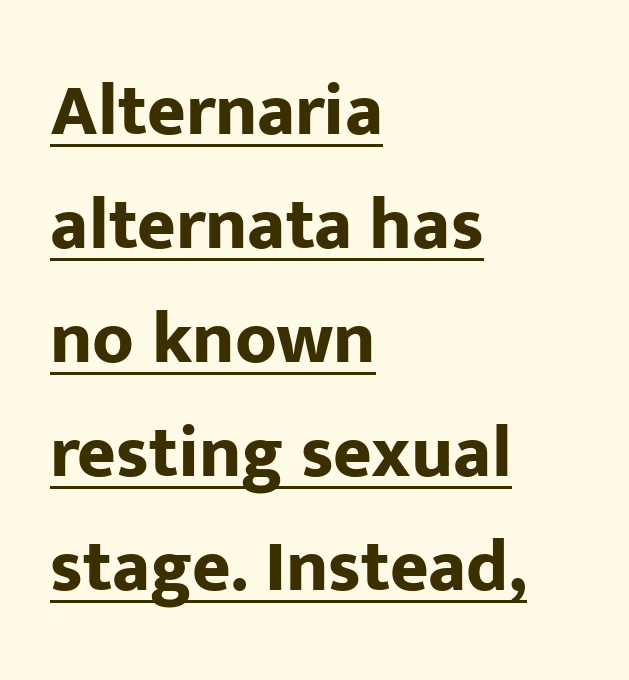
{"serif": "no", "italic": "no", "bold": "yes", "weight": "bold", "width": "normal", "stroke_contrast": "low", "x_height": "medium", "monospaced": "no", "underline": "yes", "align": "left", "line_spacing": "normal", "line_spacing_ratio": 1.54, "letter_spacing": "normal", "letter_spacing_em": 0.0, "glyph_px": 74}
